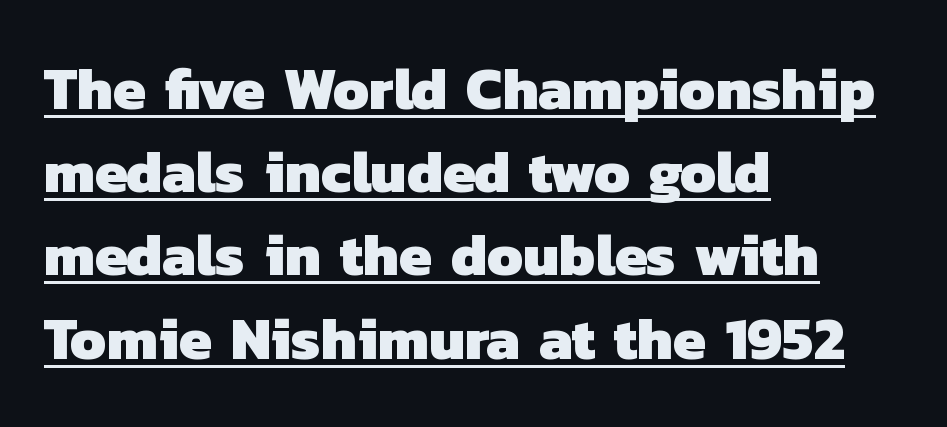
The image shows 59 px heavy sans-serif type; set left-aligned, normal line spacing (1.41x), normal letter spacing, underlined; low stroke contrast and a medium x-height.
